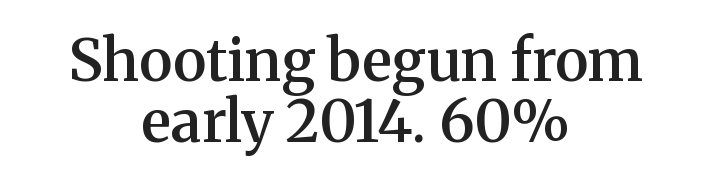
Here the designer chose a conventional face with non-uniform glyph widths. Any mark beneath the type? The region is blank. Ordinary non-slanted type is in use. The passage shown is semibold, sitting just below true bold.
